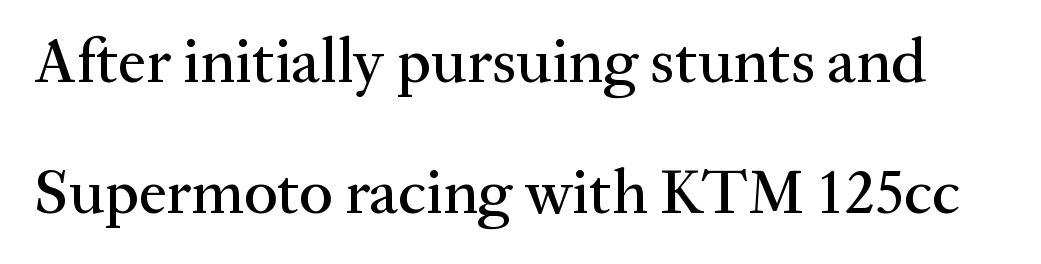
The image shows 63 px serif type, upright; set loose line spacing (2.08x), normal letter spacing, not underlined; medium stroke contrast and a medium x-height.
